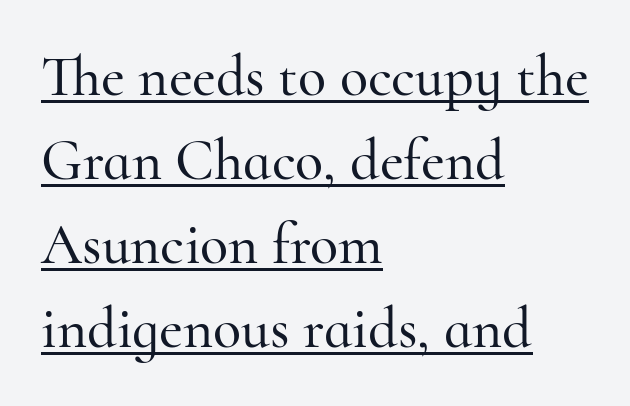
Q: Is the text italic (slanted)? A: No, it is upright.
Q: Is the typeface a serif or a sans-serif typeface? A: Serif.
Q: Is the text underlined? A: Yes.
Q: How is the paragraph aligned? A: Left-aligned.
Q: Is the spacing between letters normal or unusually wide? A: Normal.
Q: Is the spacing between lines tight, normal or loose? A: Normal.
Q: Width (condensed, normal, or wide)? A: Normal.
Q: Stroke contrast? A: High.
Q: x-height? A: Small.
Q: Monospaced? A: No.
